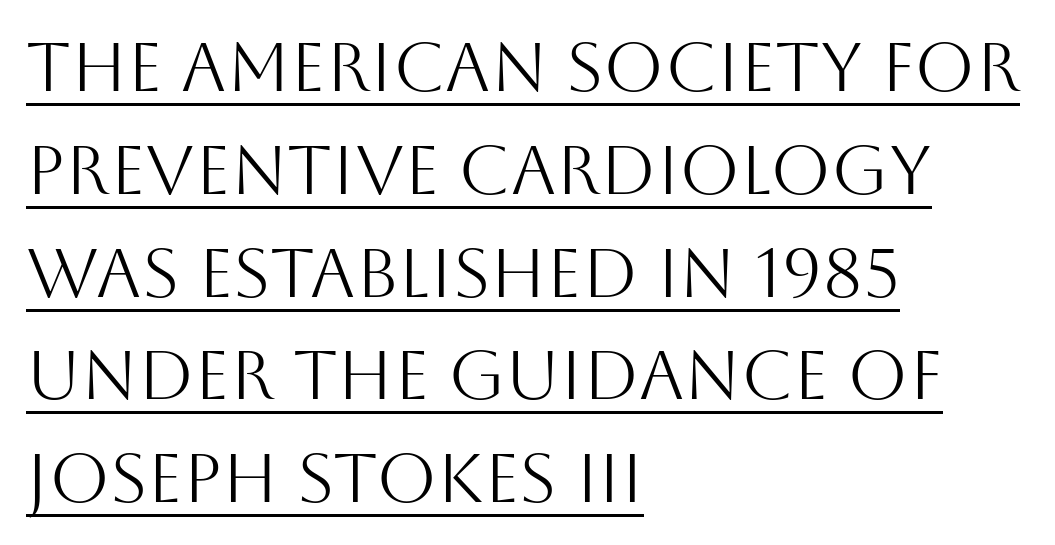
{"serif": "no", "italic": "no", "bold": "no", "weight": "light", "width": "normal", "stroke_contrast": "medium", "x_height": "large", "monospaced": "no", "underline": "yes", "align": "left", "line_spacing": "normal", "line_spacing_ratio": 1.49, "letter_spacing": "normal", "letter_spacing_em": 0.0, "glyph_px": 69}
